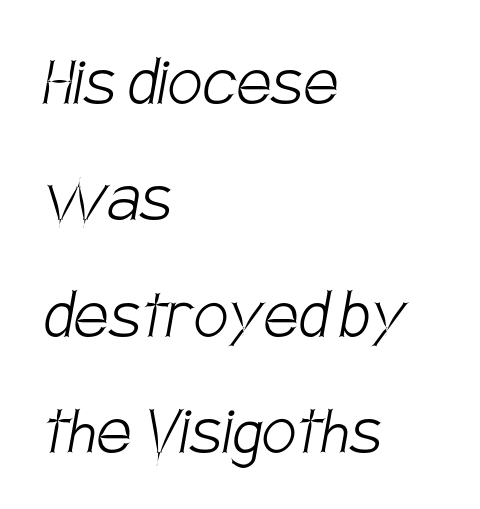
Nobody touched the tracking dial on this one. A clean baseline with only descenders dipping below it. Leading: standard. No feet cap the strokes, marking this as sans-serif type. Weight class: somewhere from thin through regular.
